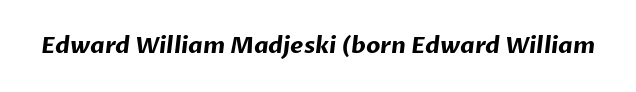
The image shows 23 px bold type; set normal letter spacing, not underlined.
